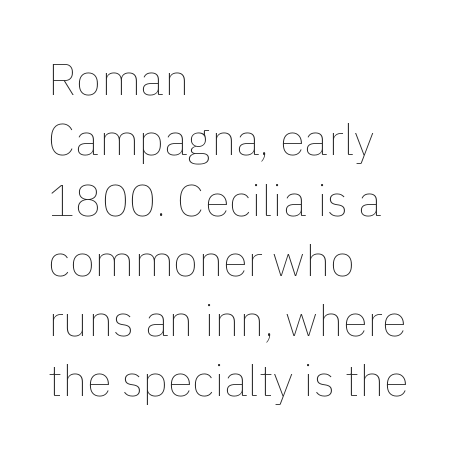
Tracking value appears to be zero — textbook default spacing. Normally led — the rows are evenly, conventionally spaced. Designer's note — italics off, roman on. Alignment: flush left.
